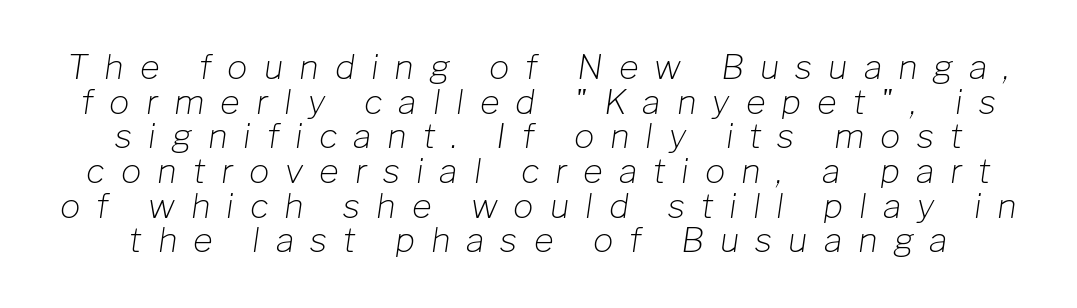
{"italic": "yes", "lean": "right", "slant_degrees": 8, "bold": "no", "weight": "light", "width": "normal", "stroke_contrast": "low", "x_height": "medium", "monospaced": "no", "underline": "no", "line_spacing": "tight", "line_spacing_ratio": 1.02, "letter_spacing": "wide", "letter_spacing_em": 0.47, "glyph_px": 34}
